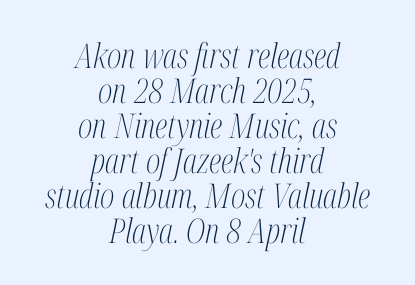
{"serif": "yes", "italic": "yes", "lean": "right", "slant_degrees": 12, "bold": "no", "weight": "light", "width": "condensed", "stroke_contrast": "medium", "x_height": "medium", "monospaced": "no", "underline": "no", "align": "center", "line_spacing": "tight", "line_spacing_ratio": 1.03, "letter_spacing": "normal", "letter_spacing_em": 0.0, "glyph_px": 34}
